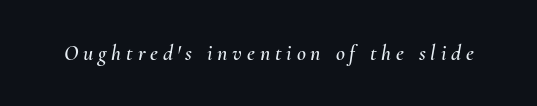
The image shows 22 px text type, italic (leaning right); set unusually wide letter spacing (+0.22 em), not underlined.
